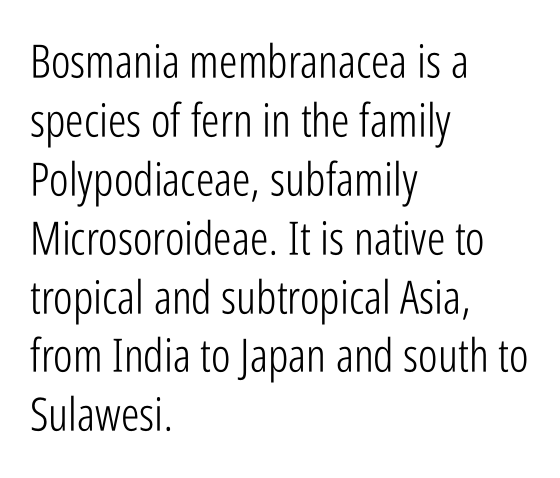
Beneath every word, the page is bare. Is the block centered? No — it sits flush against the left margin. Here the designer chose a conventional face with non-uniform glyph widths. The lettering stays uniformly vertical, giving the passage a roman look. There is no visible air inserted between adjacent glyphs.
